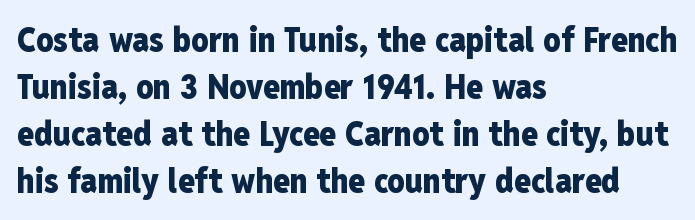
What's the leading like? Ordinary, nothing unusual. Does the lettering tilt? It doesn't — this is upright. As a designer I'd log this as weight 700, bold. What kind of face is this? One without serifs — a sans. These lines stack with their left ends in a neat column. Standard letterfit; no display-style spreading of the glyphs.
